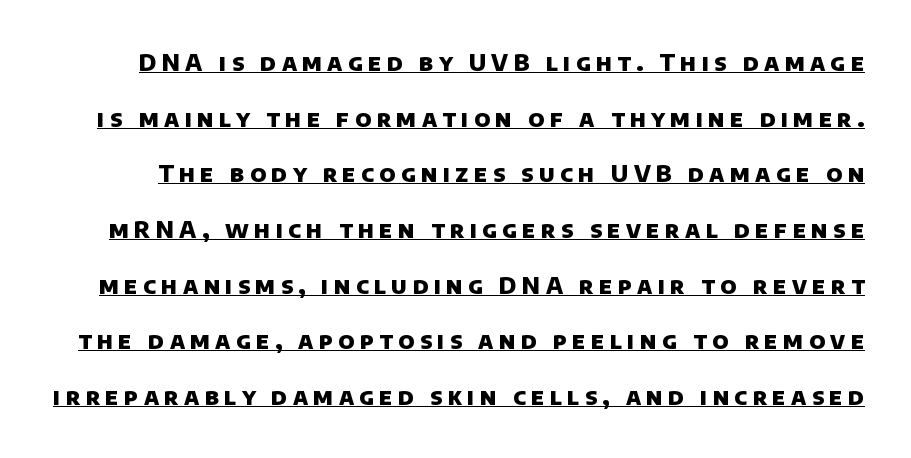
{"bold": "yes", "underline": "yes", "line_spacing": "loose", "line_spacing_ratio": 2.42, "letter_spacing": "wide", "letter_spacing_em": 0.23, "glyph_px": 23}
